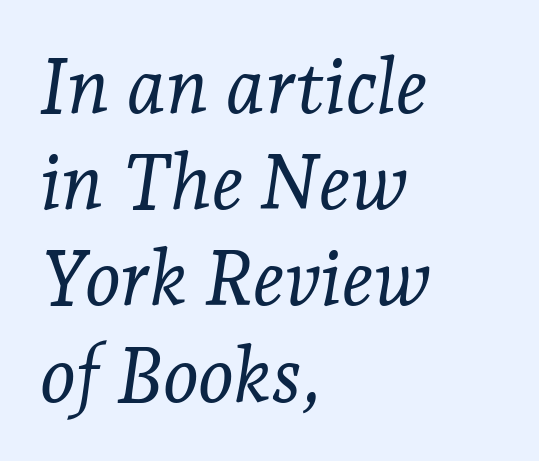
Unlike a clean sans, this face finishes its strokes with serifs. Character widths vary here, with narrow letters taking less room than wide ones. The passage is arranged the way most books set body copy — flush left. Italic? Definitely — the glyphs are oblique.
